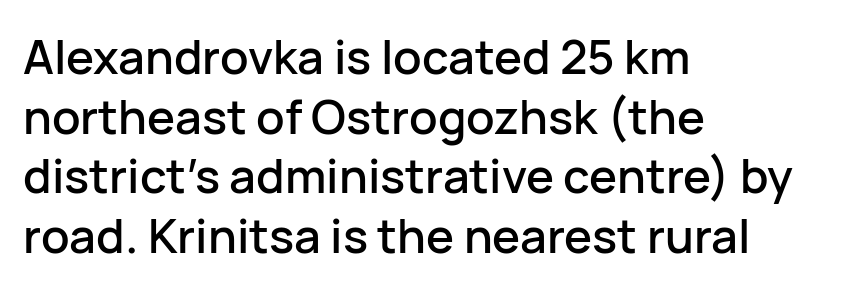
Nope, no serifs anywhere on these letters. If you measured baseline to baseline, you'd find a middling distance. Caption: multi-line text, flush left, ragged right. No italicization has been applied; the sample stays upright. The space directly below the letters is spotless.
